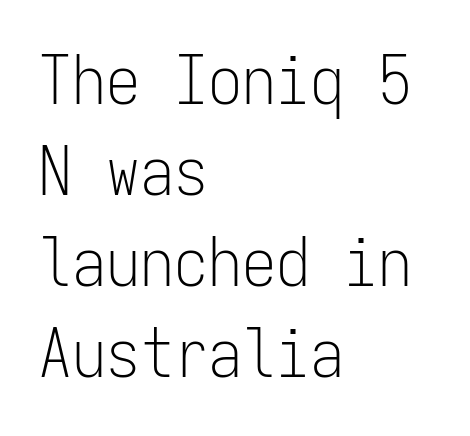
{"serif": "no", "italic": "no", "bold": "no", "weight": "light", "width": "condensed", "stroke_contrast": "low", "x_height": "medium", "monospaced": "yes", "underline": "no", "align": "left", "line_spacing": "normal", "line_spacing_ratio": 1.34, "letter_spacing": "normal", "letter_spacing_em": 0.0, "glyph_px": 68}
